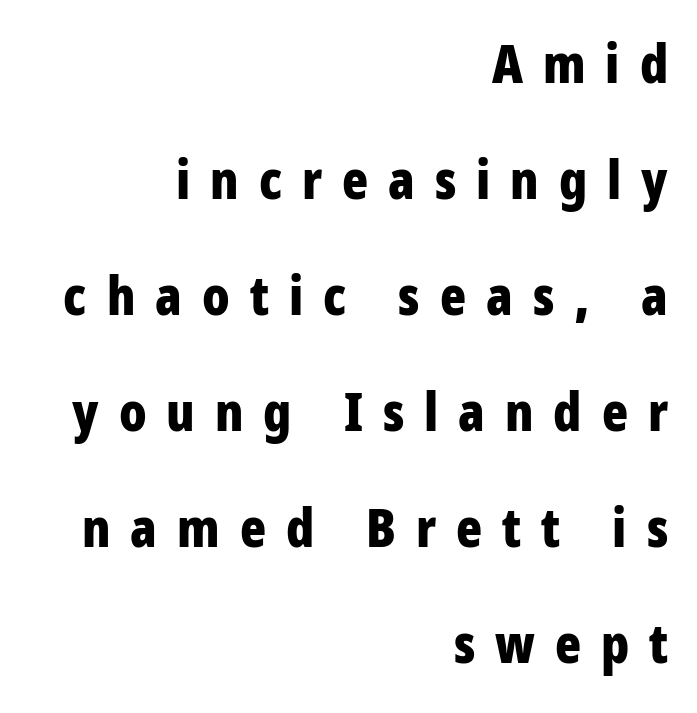
The image shows 54 px bold, condensed sans-serif type, upright; set right-aligned, loose line spacing (2.15x), unusually wide letter spacing (+0.37 em), not underlined; low stroke contrast and a large x-height.
